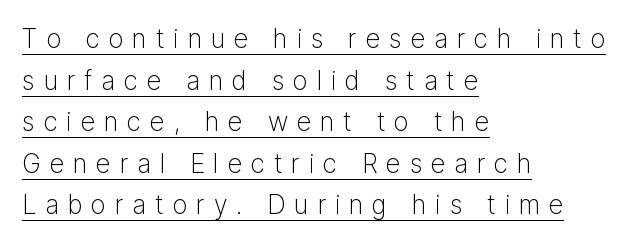
The setting favours the left margin, as ordinary paragraphs usually do. Spacing between characters has been opened up far beyond the box default. Does the leading feel generous? No, just average. Compared with undecorated copy, this sample adds a rule below the words. The letters stand upright; this is a roman face.
